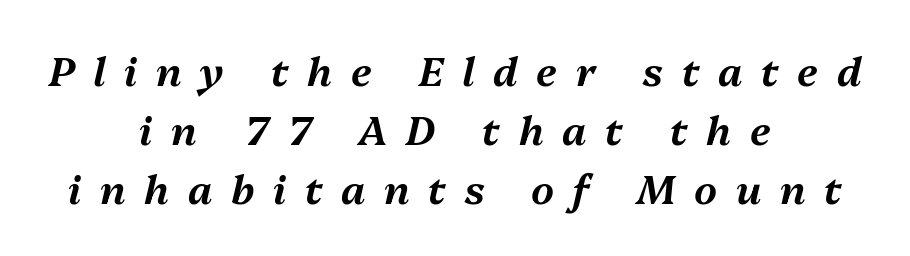
{"italic": "yes", "lean": "right", "slant_degrees": 13, "width": "normal", "stroke_contrast": "medium", "x_height": "medium", "monospaced": "no", "underline": "no", "align": "center", "line_spacing": "normal", "line_spacing_ratio": 1.47, "letter_spacing": "wide", "letter_spacing_em": 0.47, "glyph_px": 40}
